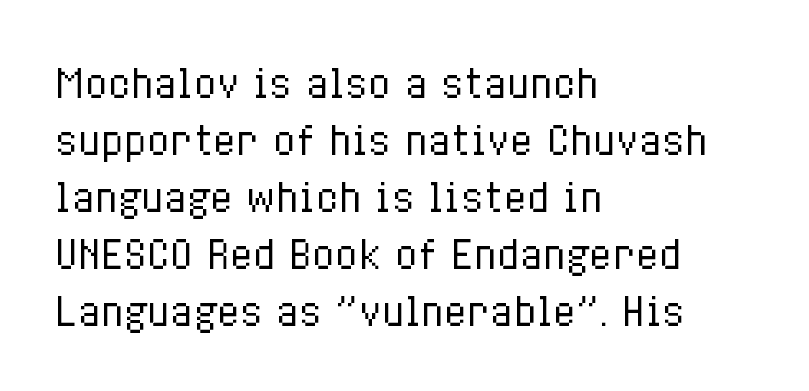
Q: Is the text bold? A: No.
Q: Is the text italic (slanted)? A: No, it is upright.
Q: Is the text underlined? A: No.
Q: How is the paragraph aligned? A: Left-aligned.
Q: Is the spacing between letters normal or unusually wide? A: Normal.
Q: Is the spacing between lines tight, normal or loose? A: Normal.
Q: Width (condensed, normal, or wide)? A: Condensed.
Q: Stroke contrast? A: Low.
Q: x-height? A: Medium.
Q: Monospaced? A: No.
